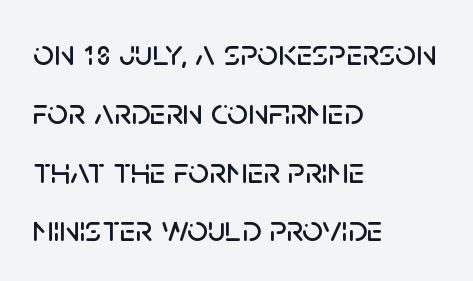
Q: Is the text italic (slanted)? A: No, it is upright.
Q: Is the typeface a serif or a sans-serif typeface? A: Sans-serif.
Q: Is the text underlined? A: No.
Q: How is the paragraph aligned? A: Left-aligned.
Q: Is the spacing between letters normal or unusually wide? A: Normal.
Q: Is the spacing between lines tight, normal or loose? A: Normal.
Q: Width (condensed, normal, or wide)? A: Normal.
Q: Stroke contrast? A: Low.
Q: x-height? A: Large.
Q: Monospaced? A: No.
